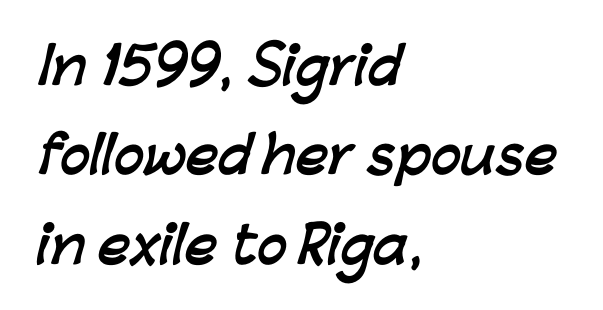
The lines are quadded left. Underline: absent. Compared with typical body copy, the letter spacing here is the same. Grotesque or geometric, the face here clearly has no serifs.
